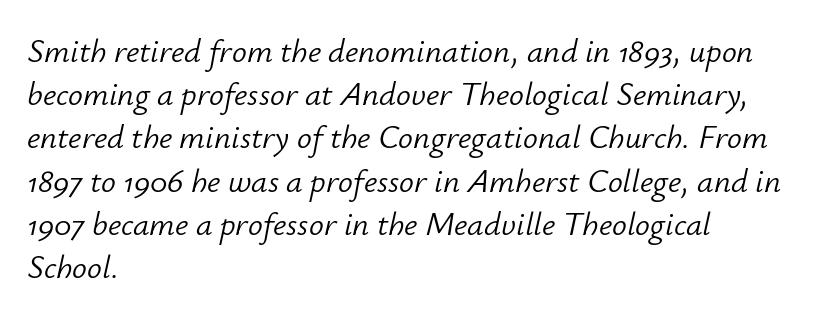
Q: Is the text bold? A: No.
Q: Is the text italic (slanted)? A: Yes, it leans right by about 12 degrees.
Q: Is the text underlined? A: No.
Q: How is the paragraph aligned? A: Left-aligned.
Q: Is the spacing between letters normal or unusually wide? A: Normal.
Q: Is the spacing between lines tight, normal or loose? A: Normal.
Q: Width (condensed, normal, or wide)? A: Normal.
Q: Stroke contrast? A: Low.
Q: x-height? A: Small.
Q: Monospaced? A: No.
